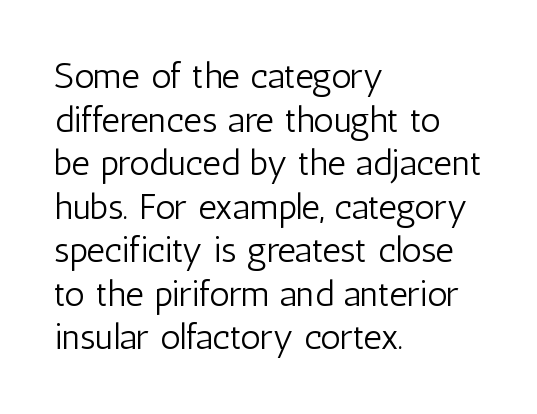
The image shows 36 px light, condensed sans-serif type, upright; set left-aligned, line spacing 1.21x, normal letter spacing, not underlined; low stroke contrast and a medium x-height.
